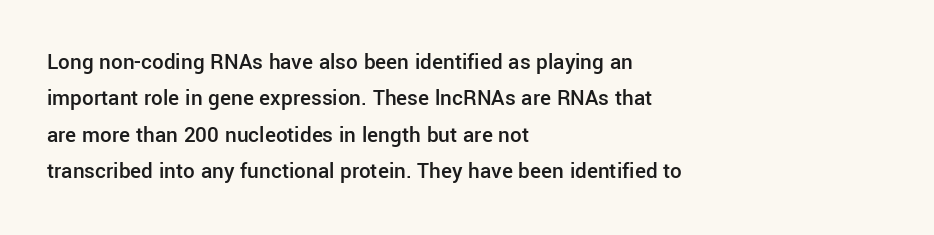
The image shows 23 px text type, upright; set left-aligned, normal line spacing (1.58x), normal letter spacing, not underlined.
